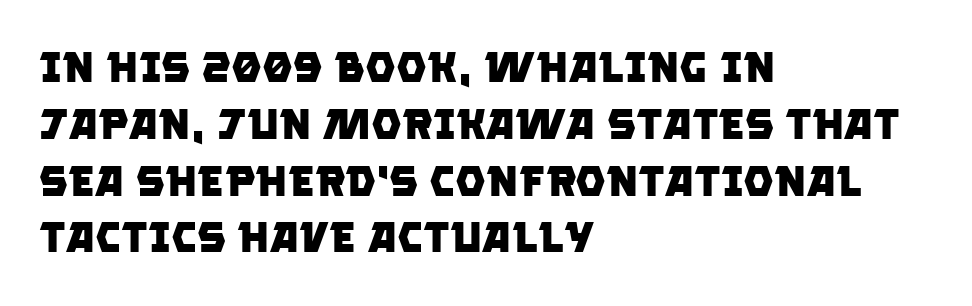
{"serif": "no", "bold": "yes", "weight": "heavy", "width": "normal", "stroke_contrast": "low", "x_height": "large", "monospaced": "no", "underline": "no", "align": "left", "line_spacing": "normal", "line_spacing_ratio": 1.32, "letter_spacing": "normal", "letter_spacing_em": 0.0, "glyph_px": 43}
